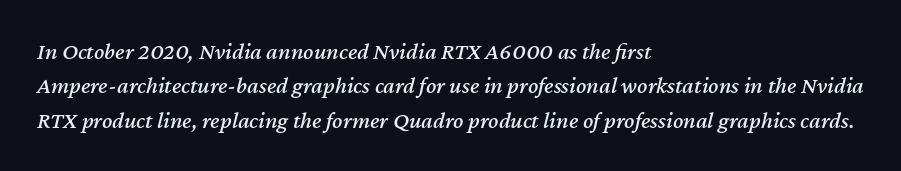
Quick note: underline off. These lines are set flush left with a ragged right edge. Here the glyphs are tracked normally, forming tight word shapes. Looking at the ascenders, they clearly lean. Evenly set lines give the paragraph a standard silhouette.
